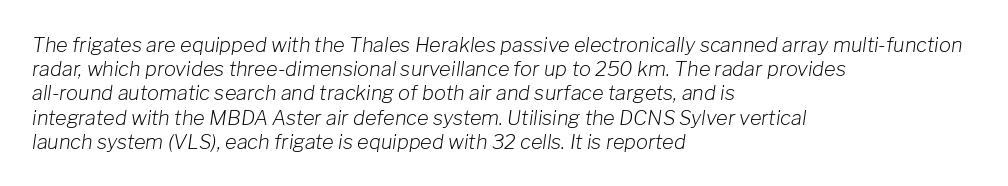
{"italic": "yes", "lean": "right", "slant_degrees": 8, "bold": "no", "underline": "no", "align": "left", "line_spacing_ratio": 1.21, "letter_spacing": "normal", "letter_spacing_em": 0.0, "glyph_px": 20}
